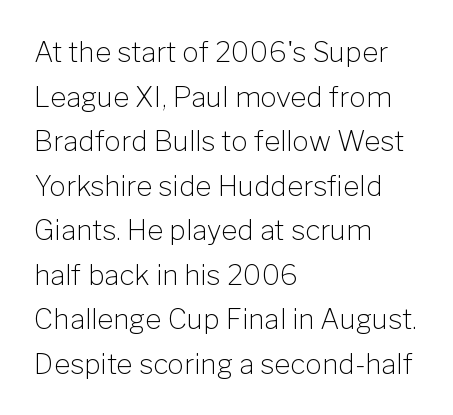
{"serif": "no", "italic": "no", "bold": "no", "weight": "light", "width": "normal", "stroke_contrast": "low", "x_height": "medium", "monospaced": "no", "underline": "no", "align": "left", "line_spacing": "normal", "line_spacing_ratio": 1.59, "letter_spacing": "normal", "letter_spacing_em": 0.0, "glyph_px": 28}
